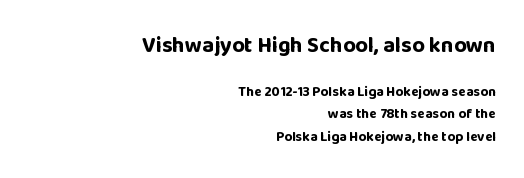
Q: Is the text bold? A: Yes.
Q: Is the text italic (slanted)? A: No, it is upright.
Q: Is the text underlined? A: No.
Q: How is the paragraph aligned? A: Right-aligned.
Q: Is the spacing between letters normal or unusually wide? A: Normal.
Q: Is the spacing between lines tight, normal or loose? A: Normal.
Q: Which block of text is set in a larger size, the first (top) or the second (bottom)? A: The first (top) one.
